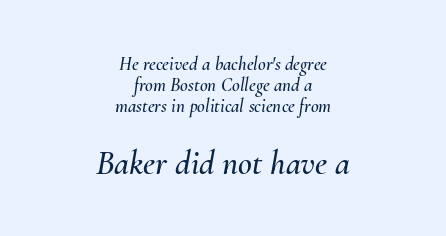
{"italic": "yes", "lean": "right", "slant_degrees": 10, "width": "normal", "stroke_contrast": "medium", "x_height": "small", "monospaced": "no", "underline": "no", "align": "center", "line_spacing": "tight", "line_spacing_ratio": 1.1, "letter_spacing": "normal", "letter_spacing_em": 0.0, "larger_block": "second", "size_ratio": 1.79, "glyph_px": 34}
